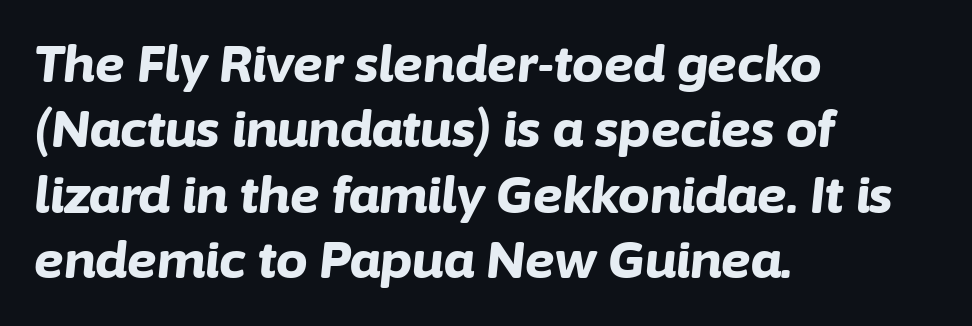
{"italic": "yes", "lean": "right", "slant_degrees": 6, "bold": "yes", "weight": "bold", "width": "normal", "stroke_contrast": "low", "x_height": "medium", "monospaced": "no", "underline": "no", "align": "left", "line_spacing": "normal", "line_spacing_ratio": 1.31, "letter_spacing": "normal", "letter_spacing_em": 0.0, "glyph_px": 50}
